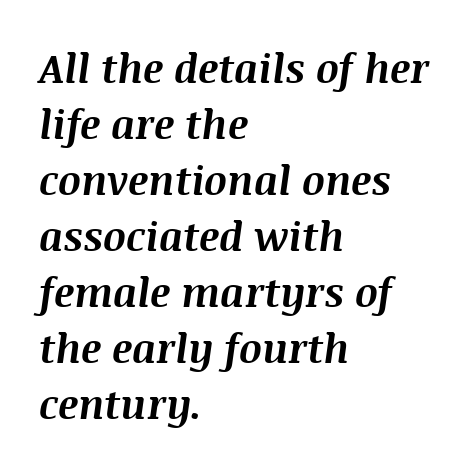
The image shows 40 px bold type, italic (leaning right); set left-aligned, normal line spacing (1.4x), normal letter spacing, not underlined; medium stroke contrast and a large x-height.
